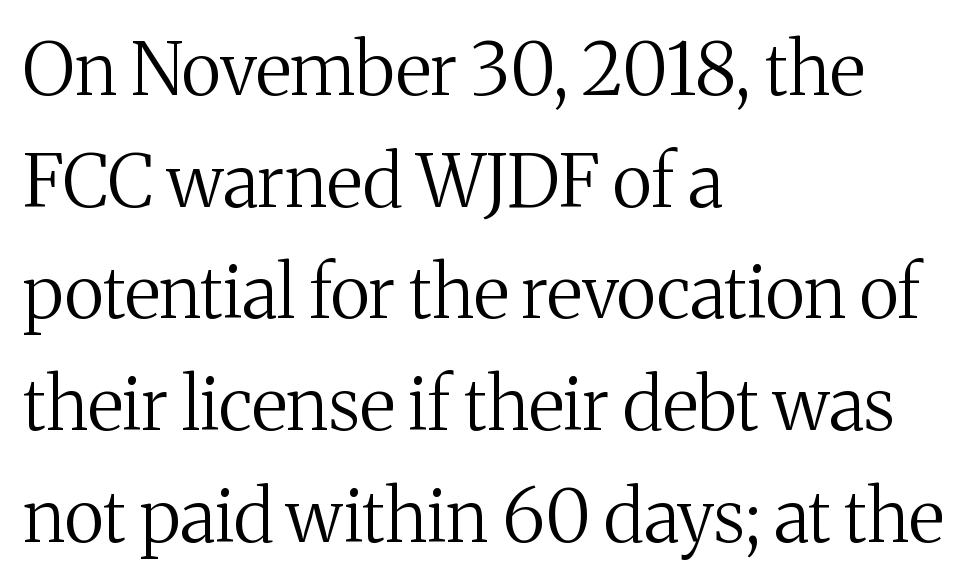
{"serif": "yes", "italic": "no", "bold": "no", "weight": "regular", "width": "normal", "stroke_contrast": "medium", "x_height": "medium", "monospaced": "no", "underline": "no", "align": "left", "line_spacing": "normal", "line_spacing_ratio": 1.53, "letter_spacing": "normal", "letter_spacing_em": 0.0, "glyph_px": 73}
